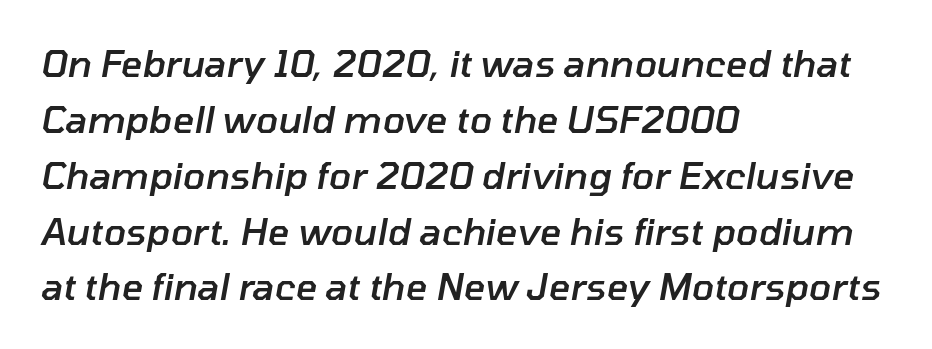
{"italic": "yes", "lean": "right", "slant_degrees": 10, "bold": "semi", "weight": "semibold", "width": "normal", "stroke_contrast": "low", "x_height": "medium", "monospaced": "no", "underline": "no", "align": "left", "line_spacing": "normal", "line_spacing_ratio": 1.51, "letter_spacing": "normal", "letter_spacing_em": 0.0, "glyph_px": 37}
